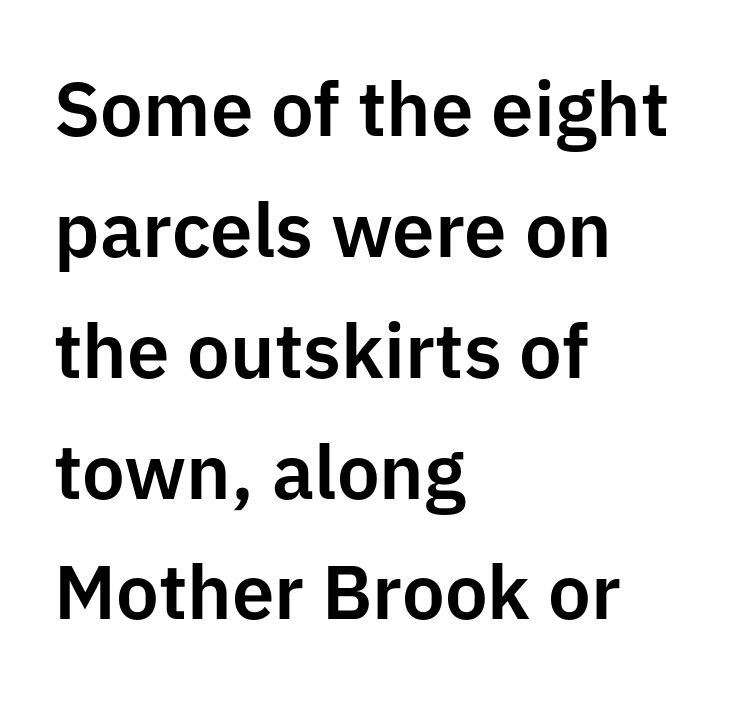
The image shows 76 px sans-serif type, upright; set left-aligned, normal line spacing (1.59x), normal letter spacing, not underlined; low stroke contrast and a medium x-height.
